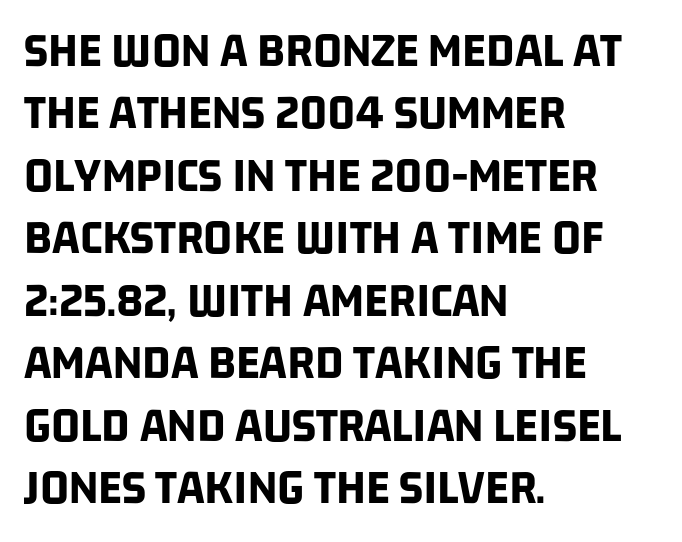
Q: Is the text bold? A: Yes.
Q: Is the typeface a serif or a sans-serif typeface? A: Sans-serif.
Q: Is the text underlined? A: No.
Q: How is the paragraph aligned? A: Left-aligned.
Q: Is the spacing between letters normal or unusually wide? A: Normal.
Q: Is the spacing between lines tight, normal or loose? A: Normal.
Q: Width (condensed, normal, or wide)? A: Condensed.
Q: Stroke contrast? A: Low.
Q: x-height? A: Large.
Q: Monospaced? A: No.
